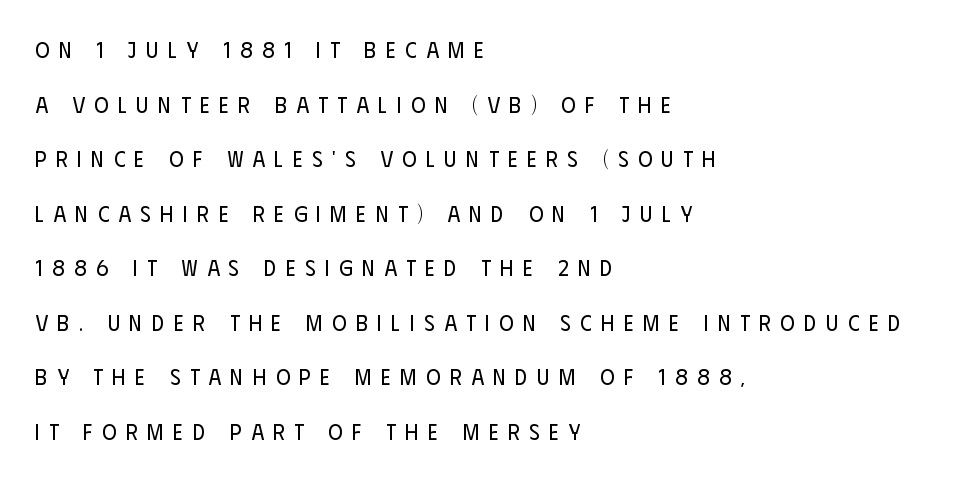
Characters follow at a spacing far wider than the type designer built in. A bare baseline throughout the passage. These lines are set flush left with a ragged right edge. Quick note: not italic, upright. A quiet, ordinary-to-light weight characterises the typeface. How would I describe the line gaps? Wide and relaxed.
